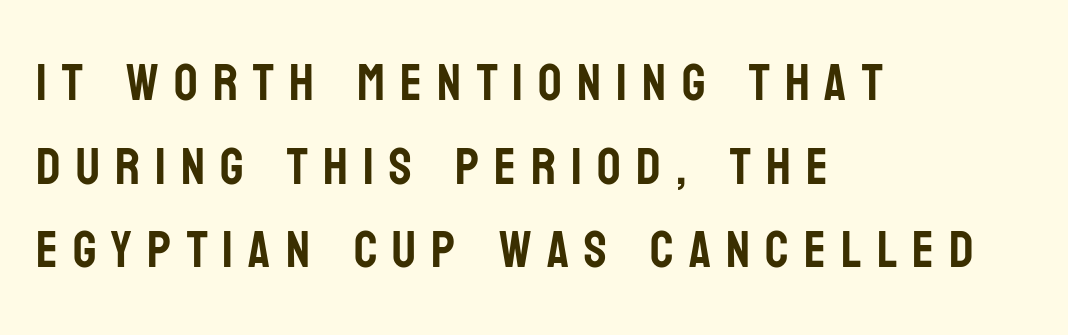
Q: Is the text italic (slanted)? A: No, it is upright.
Q: Is the typeface a serif or a sans-serif typeface? A: Sans-serif.
Q: Is the text underlined? A: No.
Q: How is the paragraph aligned? A: Left-aligned.
Q: Is the spacing between letters normal or unusually wide? A: Unusually wide.
Q: Is the spacing between lines tight, normal or loose? A: Normal.
Q: Width (condensed, normal, or wide)? A: Condensed.
Q: Stroke contrast? A: Low.
Q: x-height? A: Large.
Q: Monospaced? A: No.
